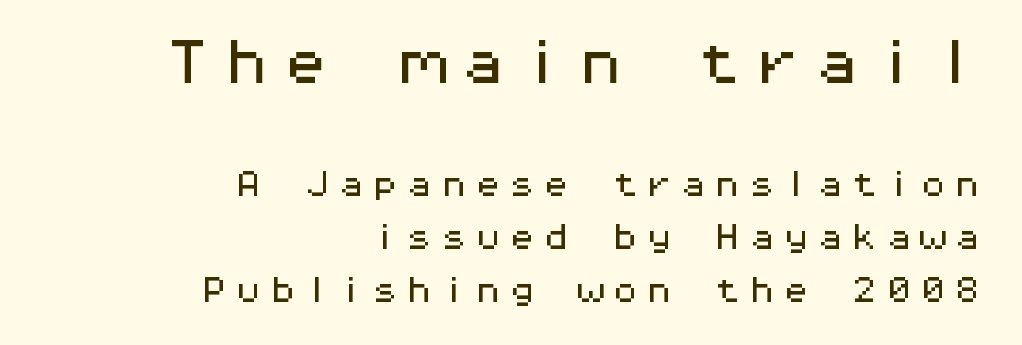
Q: Is the text italic (slanted)? A: No, it is upright.
Q: Is the typeface a serif or a sans-serif typeface? A: Sans-serif.
Q: Is the text underlined? A: No.
Q: How is the paragraph aligned? A: Right-aligned.
Q: Which block of text is set in a larger size, the first (top) or the second (bottom)? A: The first (top) one.
Q: Width (condensed, normal, or wide)? A: Wide.
Q: Stroke contrast? A: Medium.
Q: x-height? A: Medium.
Q: Monospaced? A: Yes.
